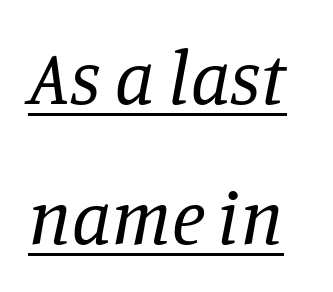
This is not heavy type; no bold has been used. A serif font was chosen for this passage. These lines keep a tight, regular rhythm from letter to letter. Is this a fixed-width face? No — the glyphs have proportional, varying widths.
